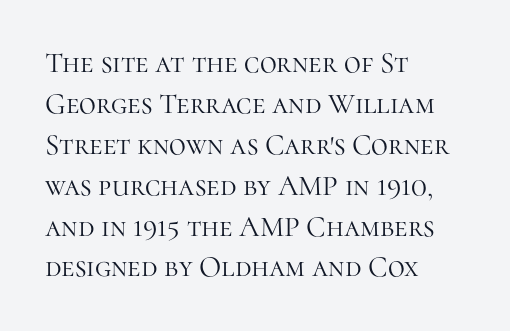
{"serif": "yes", "italic": "no", "bold": "no", "weight": "light", "width": "normal", "stroke_contrast": "high", "x_height": "medium", "monospaced": "no", "underline": "no", "align": "left", "line_spacing": "normal", "line_spacing_ratio": 1.41, "letter_spacing": "normal", "letter_spacing_em": 0.0, "glyph_px": 29}
